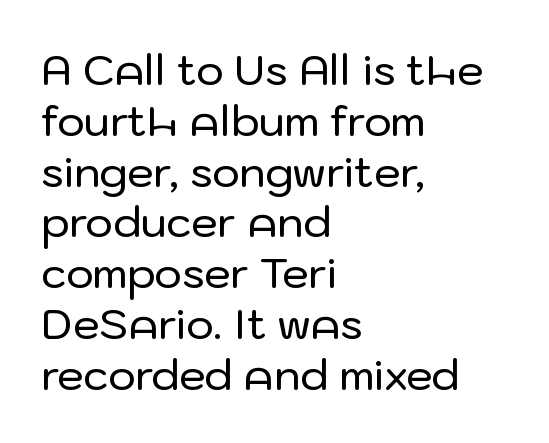
These lines are rendered in a variable-pitch font. The line texture is even and compact thanks to regular tracking. The lettering stays uniformly vertical, giving the passage a roman look. Where is the straight margin? On the left. Check the space under the baseline: it is left empty.
